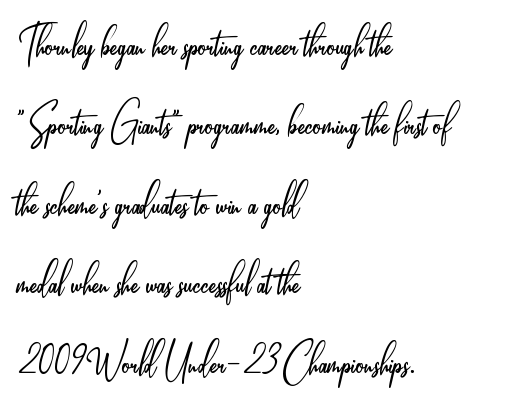
The image shows 53 px light, condensed sans-serif type; set left-aligned, normal line spacing (1.5x), normal letter spacing, not underlined; low stroke contrast and a small x-height.
